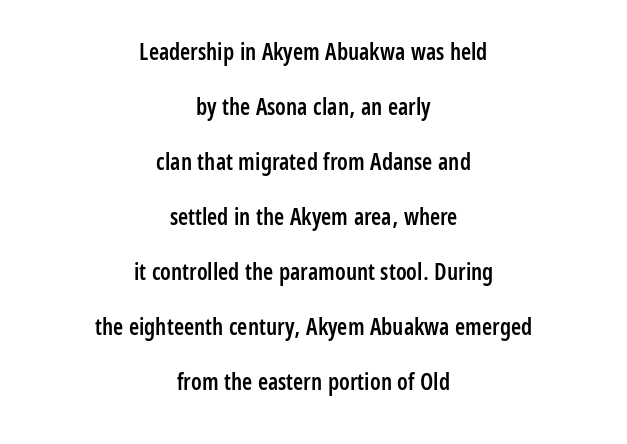
Is there any slant? The stems are plumb. A somewhat darkened texture: the type is semibold rather than bold. One glance says open: line gaps are wider than usual. Descender tails drop into unmarked territory. These lines are centered, leaving both edges ragged. A typesetter would call this zero additional tracking.
